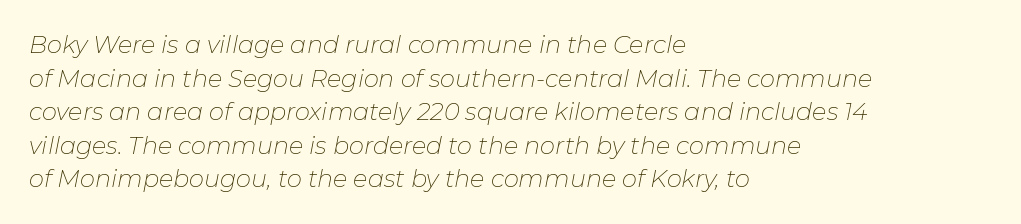
The image shows 24 px text type, italic (leaning right); set left-aligned, normal line spacing (1.4x), normal letter spacing, not underlined.
